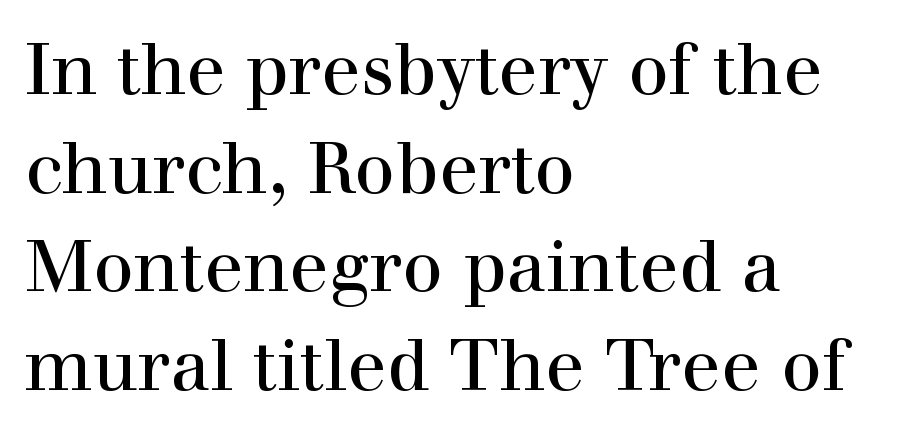
The image shows 72 px serif type, upright; set left-aligned, normal line spacing (1.37x), normal letter spacing, not underlined; a medium x-height.
